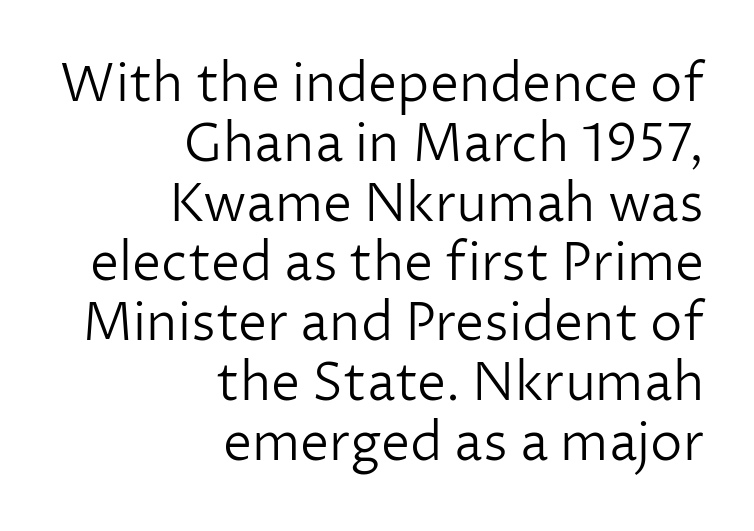
Q: Is the text bold? A: No.
Q: Is the text italic (slanted)? A: No, it is upright.
Q: Is the typeface a serif or a sans-serif typeface? A: Sans-serif.
Q: Is the text underlined? A: No.
Q: How is the paragraph aligned? A: Right-aligned.
Q: Is the spacing between letters normal or unusually wide? A: Normal.
Q: Is the spacing between lines tight, normal or loose? A: Tight.
Q: Width (condensed, normal, or wide)? A: Normal.
Q: Stroke contrast? A: Low.
Q: x-height? A: Medium.
Q: Monospaced? A: No.
